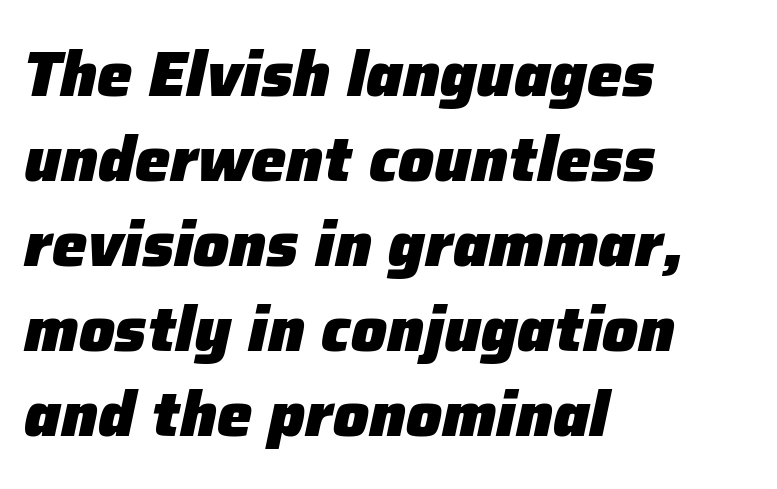
Q: Is the text bold? A: Yes.
Q: Is the text italic (slanted)? A: Yes, it leans right by about 12 degrees.
Q: Is the text underlined? A: No.
Q: How is the paragraph aligned? A: Left-aligned.
Q: Is the spacing between letters normal or unusually wide? A: Normal.
Q: Is the spacing between lines tight, normal or loose? A: Normal.
Q: Width (condensed, normal, or wide)? A: Normal.
Q: Stroke contrast? A: Low.
Q: x-height? A: Medium.
Q: Monospaced? A: No.
